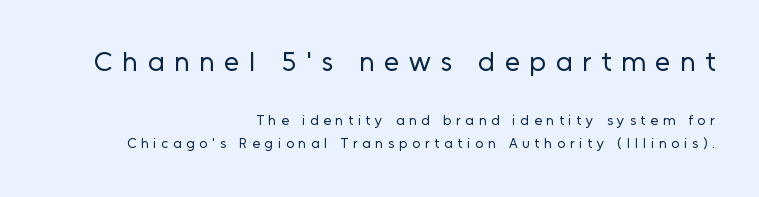
Q: Is the text bold? A: No.
Q: Is the text italic (slanted)? A: No, it is upright.
Q: Is the typeface a serif or a sans-serif typeface? A: Sans-serif.
Q: Is the text underlined? A: No.
Q: How is the paragraph aligned? A: Right-aligned.
Q: Is the spacing between letters normal or unusually wide? A: Unusually wide.
Q: Is the spacing between lines tight, normal or loose? A: Normal.
Q: Which block of text is set in a larger size, the first (top) or the second (bottom)? A: The first (top) one.
Q: Width (condensed, normal, or wide)? A: Normal.
Q: Stroke contrast? A: Low.
Q: x-height? A: Medium.
Q: Monospaced? A: No.
